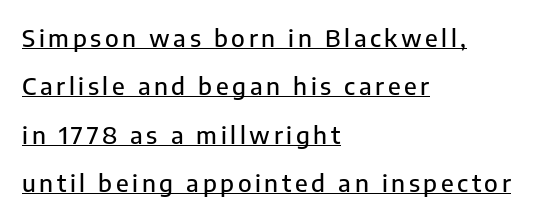
Does the leading feel generous? Absolutely, it's lavish. The text block is weighted toward the left margin, trailing off unevenly rightward. The words here are underlined. A typesetter would mark this as roman, not italic.
